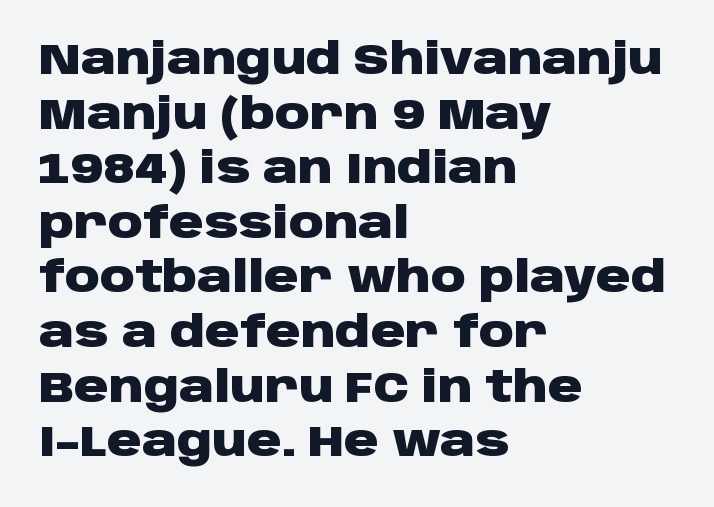
Ordinary non-slanted type is in use. Visually the block forms a straight wall on the left and a jagged coastline on the right. Each word holds together tightly as a unit, with standard inter-letter gaps. Check under the words: just untouched page. The face used here has the dense, thick strokes of a bold. The characters display no serif detailing; their extremities are plain.
